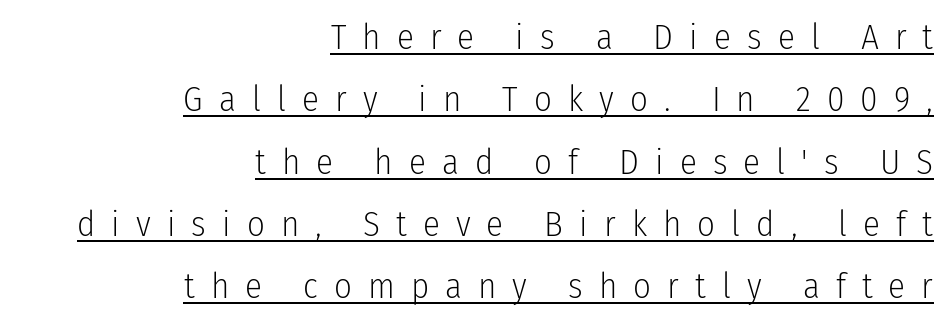
Q: Is the text bold? A: No.
Q: Is the text italic (slanted)? A: No, it is upright.
Q: Is the typeface a serif or a sans-serif typeface? A: Sans-serif.
Q: Is the text underlined? A: Yes.
Q: How is the paragraph aligned? A: Right-aligned.
Q: Is the spacing between letters normal or unusually wide? A: Unusually wide.
Q: Width (condensed, normal, or wide)? A: Condensed.
Q: Stroke contrast? A: Low.
Q: x-height? A: Medium.
Q: Monospaced? A: No.
